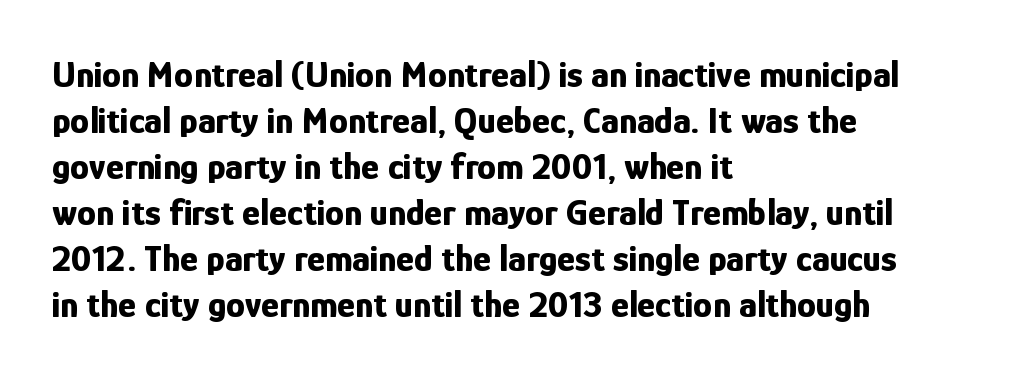
The image shows 38 px bold, condensed sans-serif type, upright; set left-aligned, line spacing 1.21x, normal letter spacing, not underlined; low stroke contrast and a medium x-height.
